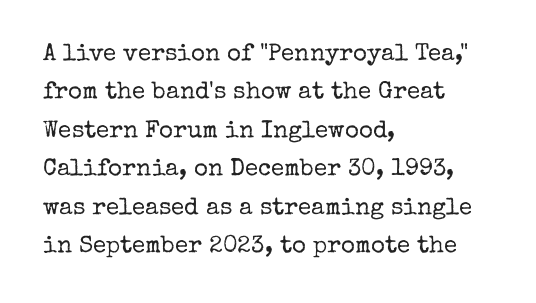
The image shows 24 px text type, upright; set left-aligned, normal line spacing (1.6x), normal letter spacing, not underlined.
